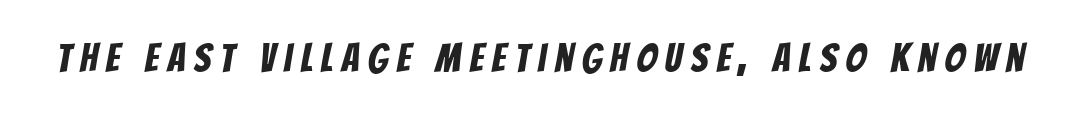
Letterform terminals end flat and unadorned throughout the passage. Honestly, there is no underline to notice here at all. These lines are rendered in a variable-pitch font. Short note: letters widely spaced.
